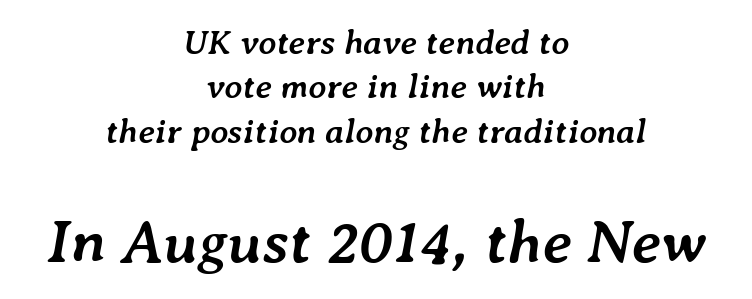
{"italic": "yes", "lean": "right", "slant_degrees": 7, "bold": "yes", "weight": "semibold", "width": "normal", "stroke_contrast": "low", "x_height": "medium", "monospaced": "no", "underline": "no", "align": "center", "line_spacing": "normal", "line_spacing_ratio": 1.27, "letter_spacing": "normal", "letter_spacing_em": 0.0, "larger_block": "second", "size_ratio": 1.77, "glyph_px": 62}
